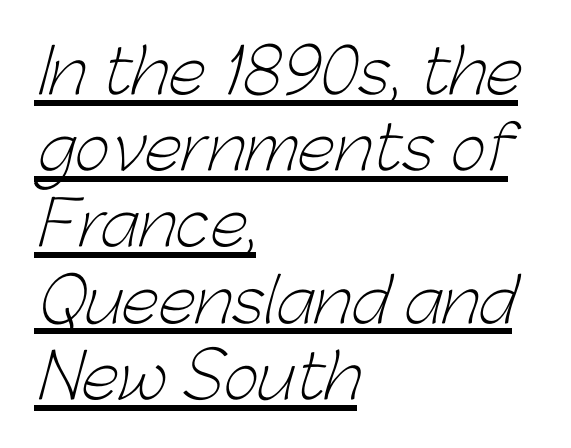
The image shows 61 px light sans-serif type; set left-aligned, normal line spacing (1.25x), normal letter spacing, underlined; low stroke contrast and a medium x-height.
